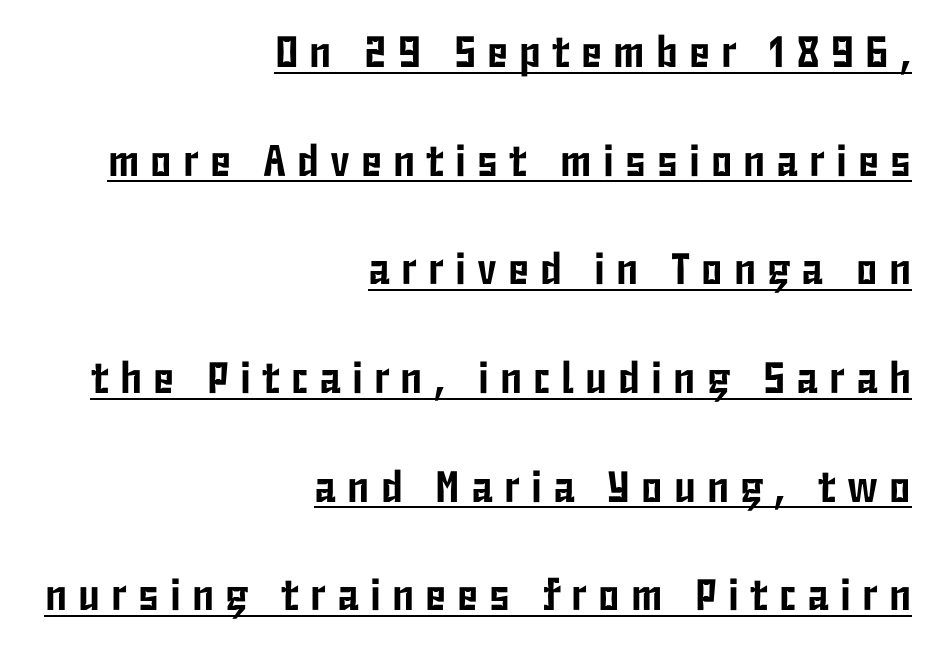
The image shows 44 px condensed sans-serif type, upright; set right-aligned, loose line spacing (2.47x), unusually wide letter spacing (+0.25 em), underlined; low stroke contrast and a medium x-height.
